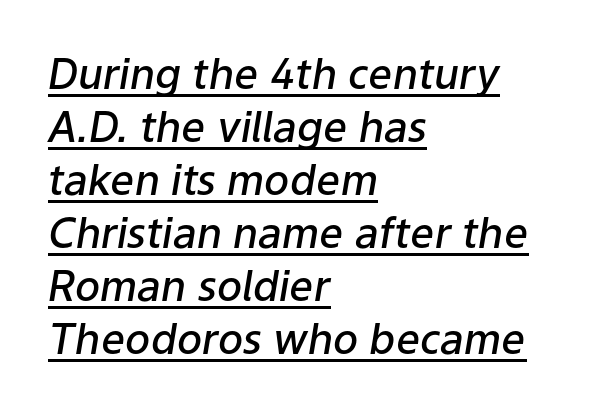
Honestly, the letter spacing is just normal — you wouldn't notice it. The rendering uses natural spacing where letterforms have individual widths. Leftover space on each line is placed entirely after the last word. Semibold letterforms, between regular and bold.
